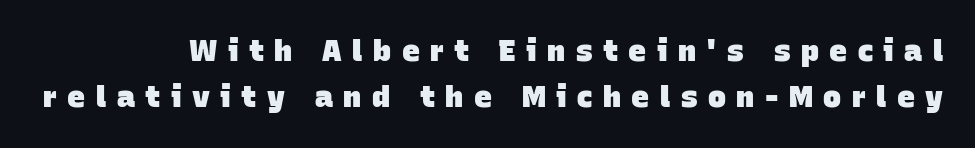
Looks like regular typesetting: each glyph gets only the width it needs. Summary of weight: heavy, a full bold. Descender tails drop into unmarked territory. Students, observe: this is what conventionally led text looks like. The passage shown is typeset with a sans-serif family.
